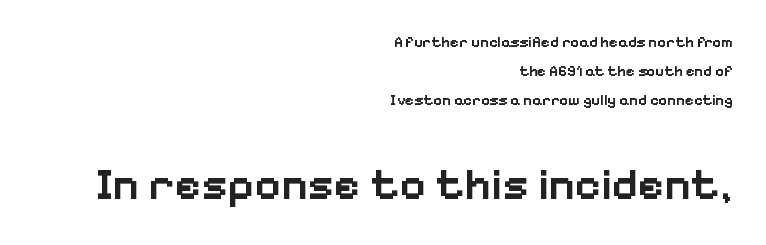
{"serif": "no", "italic": "no", "bold": "semi", "weight": "semibold", "width": "normal", "stroke_contrast": "low", "x_height": "medium", "monospaced": "no", "underline": "no", "align": "right", "line_spacing": "loose", "line_spacing_ratio": 1.95, "letter_spacing": "normal", "letter_spacing_em": 0.0, "larger_block": "second", "size_ratio": 3.0, "glyph_px": 45}
